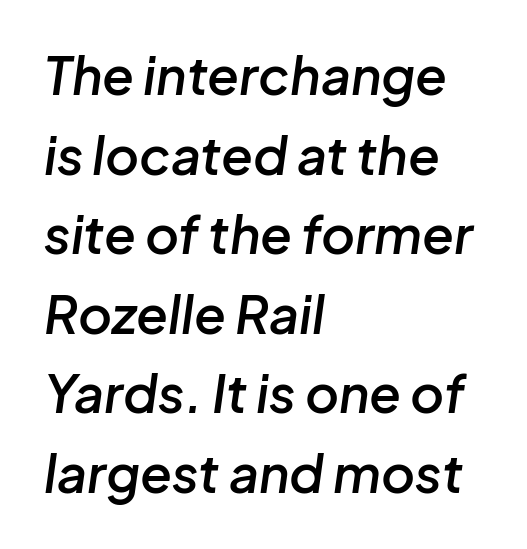
This rendering uses left alignment, leaving the right contour irregular. Tracking here is standard; glyphs follow each other at the usual distance. Posture: slanted. Each letter keeps its own natural width here, so spacing adapts to shape. How heavy is the stroke? Medium-heavy — a semibold, shy of bold.
